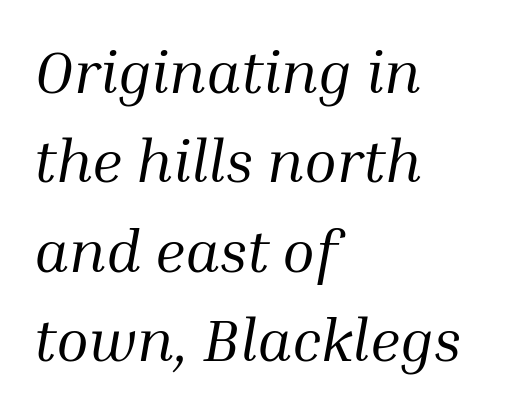
Q: Is the text bold? A: No.
Q: Is the text italic (slanted)? A: Yes, it leans right by about 10 degrees.
Q: Is the typeface a serif or a sans-serif typeface? A: Serif.
Q: Is the text underlined? A: No.
Q: How is the paragraph aligned? A: Left-aligned.
Q: Is the spacing between letters normal or unusually wide? A: Normal.
Q: Is the spacing between lines tight, normal or loose? A: Normal.
Q: Width (condensed, normal, or wide)? A: Normal.
Q: Stroke contrast? A: Medium.
Q: x-height? A: Medium.
Q: Monospaced? A: No.
